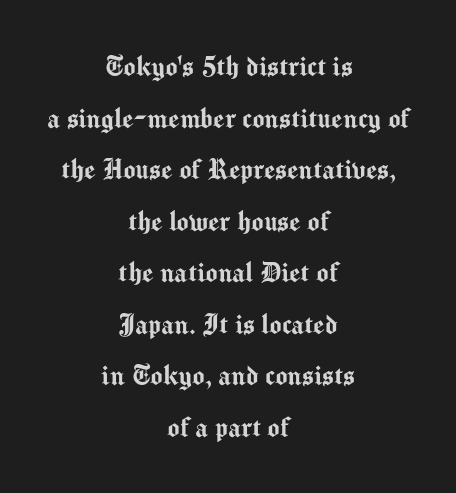
{"serif": "no", "italic": "no", "width": "normal", "stroke_contrast": "medium", "x_height": "medium", "monospaced": "no", "underline": "no", "align": "center", "line_spacing": "normal", "line_spacing_ratio": 1.61, "letter_spacing": "normal", "letter_spacing_em": 0.0, "glyph_px": 32}
